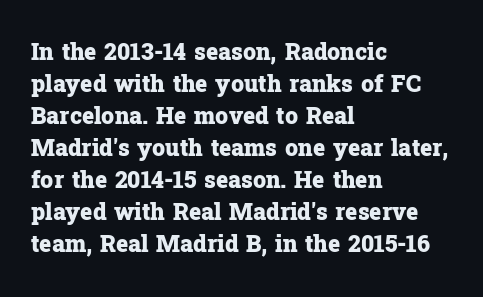
Q: Is the text bold? A: Yes.
Q: Is the text italic (slanted)? A: No, it is upright.
Q: Is the text underlined? A: No.
Q: How is the paragraph aligned? A: Left-aligned.
Q: Is the spacing between letters normal or unusually wide? A: Normal.
Q: Is the spacing between lines tight, normal or loose? A: Normal.
